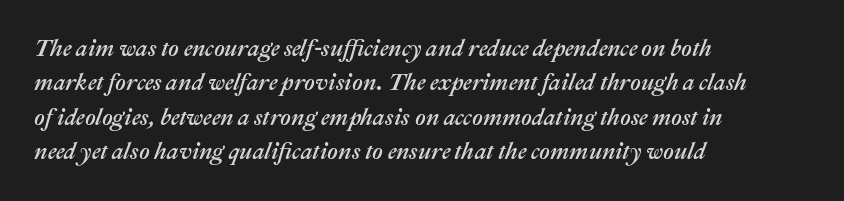
Q: Is the text italic (slanted)? A: Yes, it leans right by about 22 degrees.
Q: Is the text underlined? A: No.
Q: How is the paragraph aligned? A: Left-aligned.
Q: Is the spacing between letters normal or unusually wide? A: Normal.
Q: Is the spacing between lines tight, normal or loose? A: Normal.
